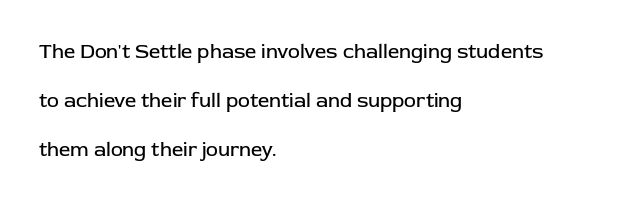
{"italic": "no", "bold": "no", "underline": "no", "align": "left", "line_spacing": "loose", "line_spacing_ratio": 2.44, "letter_spacing": "normal", "letter_spacing_em": 0.0, "glyph_px": 20}
